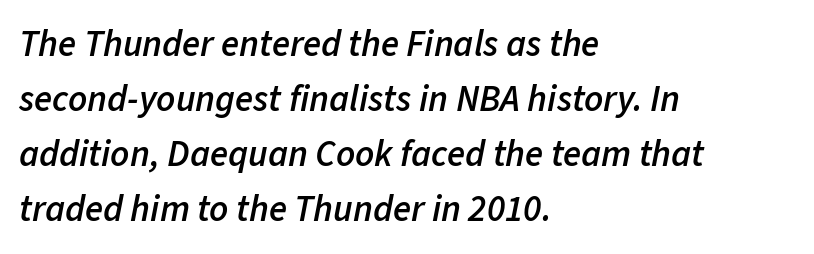
Q: Is the text bold? A: Semi-bold.
Q: Is the text italic (slanted)? A: Yes, it leans right by about 11 degrees.
Q: Is the text underlined? A: No.
Q: How is the paragraph aligned? A: Left-aligned.
Q: Is the spacing between letters normal or unusually wide? A: Normal.
Q: Is the spacing between lines tight, normal or loose? A: Normal.
Q: Width (condensed, normal, or wide)? A: Normal.
Q: Stroke contrast? A: Low.
Q: x-height? A: Medium.
Q: Monospaced? A: No.
